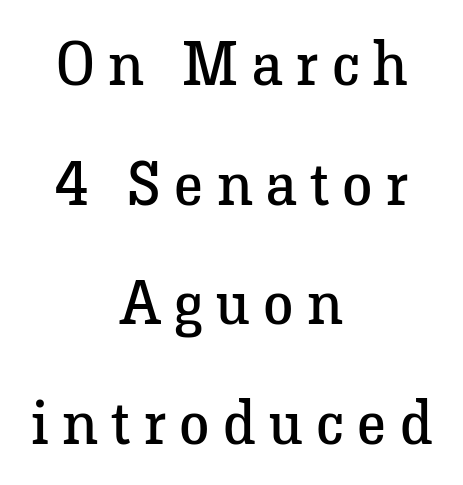
Q: Is the text bold? A: No.
Q: Is the text italic (slanted)? A: No, it is upright.
Q: Is the typeface a serif or a sans-serif typeface? A: Serif.
Q: Is the text underlined? A: No.
Q: How is the paragraph aligned? A: Centered.
Q: Is the spacing between letters normal or unusually wide? A: Unusually wide.
Q: Is the spacing between lines tight, normal or loose? A: Loose.
Q: Width (condensed, normal, or wide)? A: Normal.
Q: Stroke contrast? A: Low.
Q: x-height? A: Medium.
Q: Monospaced? A: No.
